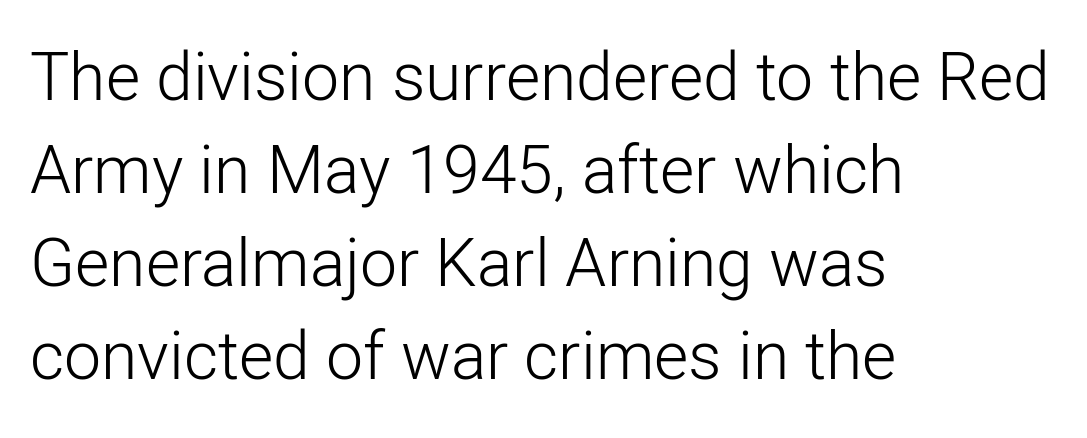
The rendering uses natural spacing where letterforms have individual widths. This rendering uses left alignment, leaving the right contour irregular. Nobody drew a line under any word here. If you measured baseline to baseline, you'd find a middling distance. Do the letters lean? They stand straight. Each stroke keeps to a modest, everyday thickness or less.
